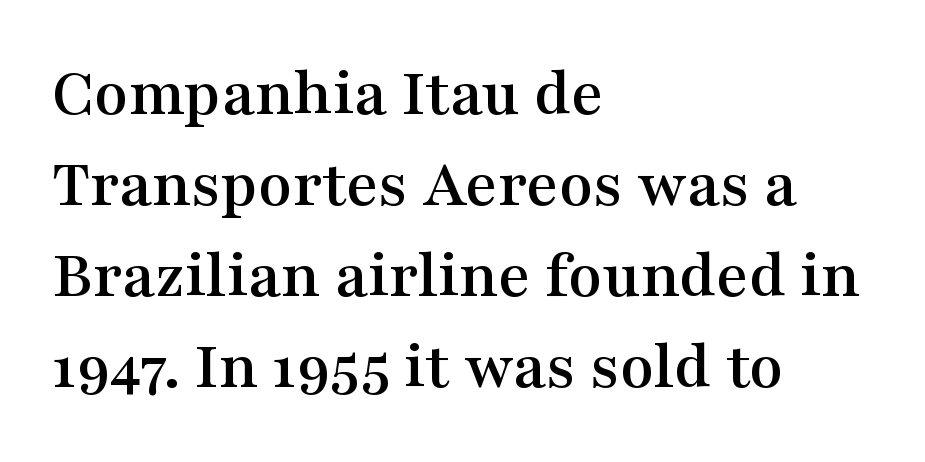
The image shows 69 px wide serif type, upright; set left-aligned, normal line spacing (1.32x), normal letter spacing, not underlined; medium stroke contrast and a medium x-height.
